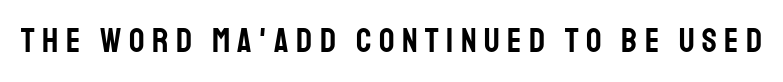
{"serif": "no", "italic": "no", "width": "condensed", "stroke_contrast": "low", "x_height": "large", "monospaced": "no", "underline": "no", "letter_spacing": "wide", "letter_spacing_em": 0.22, "glyph_px": 34}
